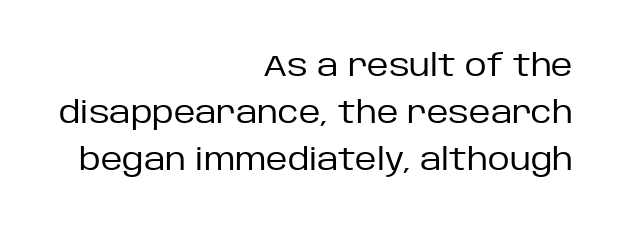
The image shows 30 px regular-weight sans-serif type, upright; set right-aligned, normal line spacing (1.57x), normal letter spacing, not underlined; low stroke contrast and a large x-height.
